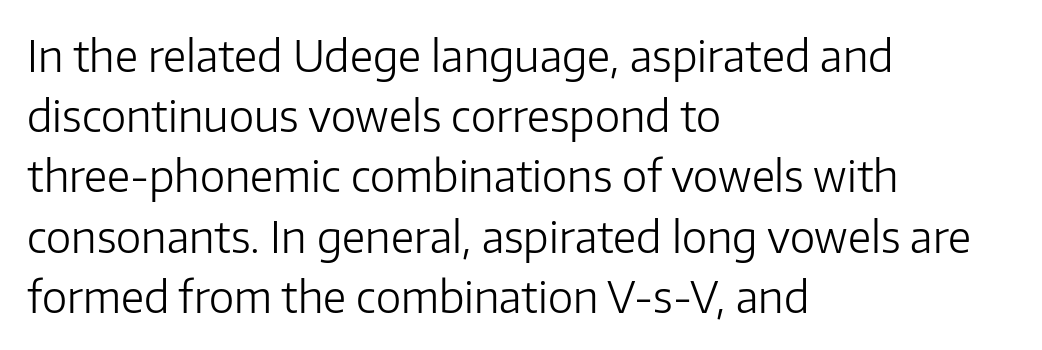
Nothing unusual about the tracking: characters are spaced as the font intends. Every character sits straight up, as roman type does. The strip under each line holds only bare page. You could not count columns in this text — the font is proportionally spaced. The compositor pushed each line to the left boundary.
